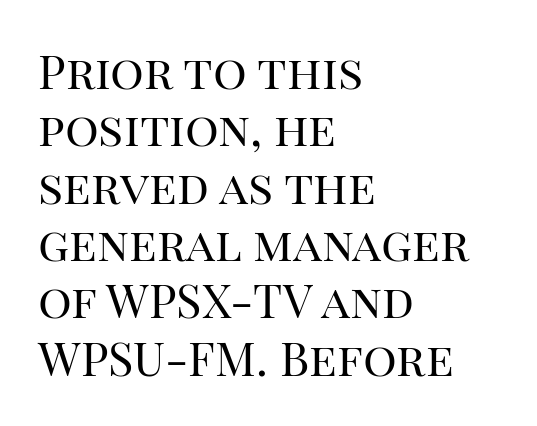
The letters advance in unequal steps, a hallmark of proportional type. Classification — serif. The typesetter chose a ragged-right arrangement here. Ascenders rise straight up at ninety degrees. Vertical stems look standard width or narrower in stroke. Observe the ordinary spacing: letters are neighbours, not strangers.
